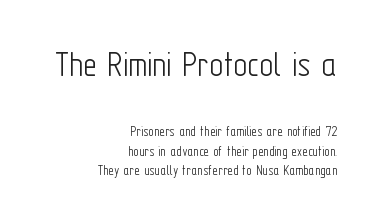
The image shows 38 px light, condensed sans-serif type, upright; set right-aligned, normal line spacing (1.29x), normal letter spacing, not underlined; the first (top) block is 2.53x larger; low stroke contrast and a medium x-height.
